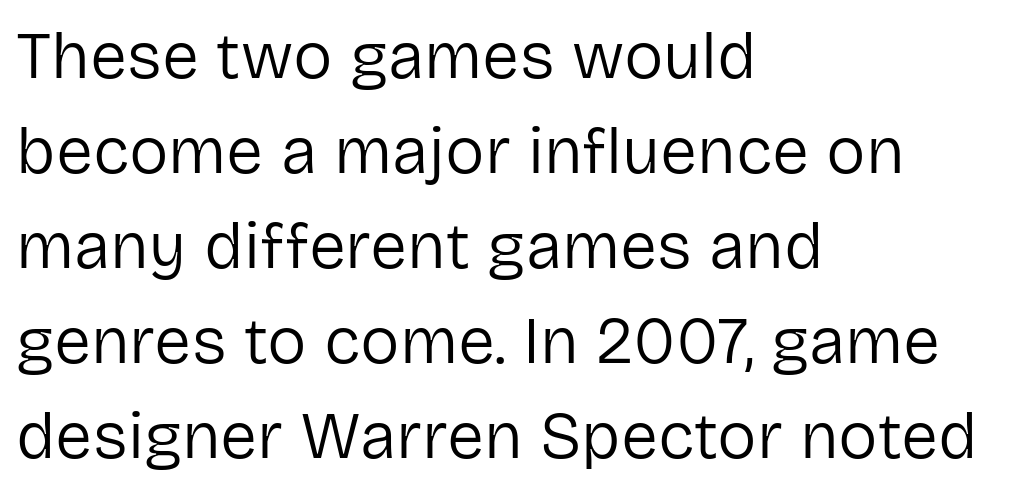
{"serif": "no", "italic": "no", "bold": "no", "weight": "regular", "width": "normal", "stroke_contrast": "low", "x_height": "medium", "monospaced": "no", "underline": "no", "align": "left", "line_spacing": "normal", "line_spacing_ratio": 1.44, "letter_spacing": "normal", "letter_spacing_em": 0.0, "glyph_px": 66}
